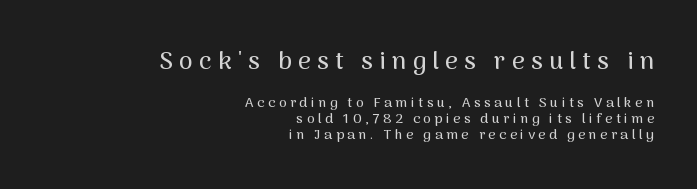
Q: Is the text italic (slanted)? A: No, it is upright.
Q: Is the text underlined? A: No.
Q: How is the paragraph aligned? A: Right-aligned.
Q: Is the spacing between letters normal or unusually wide? A: Unusually wide.
Q: Which block of text is set in a larger size, the first (top) or the second (bottom)? A: The first (top) one.
